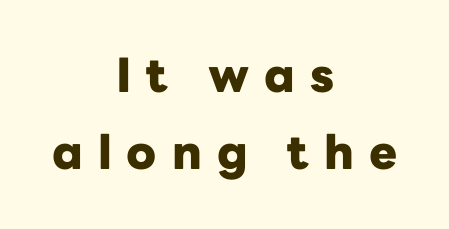
The image shows 47 px heavy sans-serif type, upright; set centered, normal line spacing (1.64x), unusually wide letter spacing (+0.32 em), not underlined; low stroke contrast and a medium x-height.
